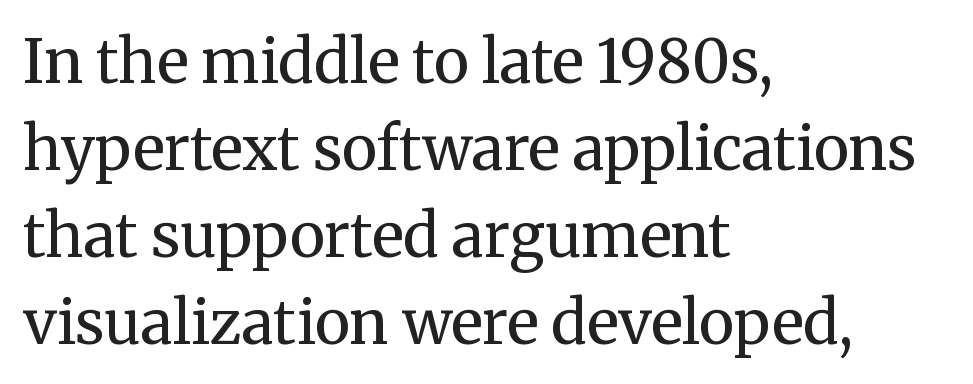
The rendering anchors every line to the left-hand side. Do the characters align in a grid? No, the font is proportional. Each row of text sits above clean, open space. These glyphs show unthickened strokes, regular width or finer. Does extra space separate the letters? No, they use regular spacing. Nope, not italic — everything's standing straight.
